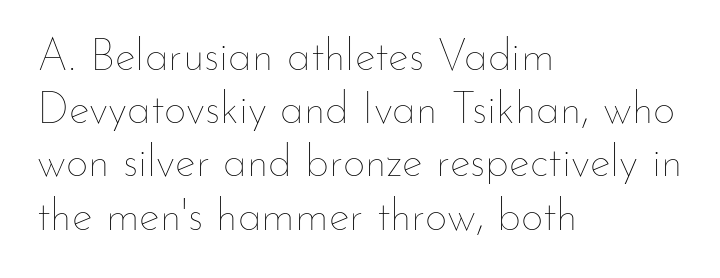
{"italic": "no", "bold": "no", "weight": "thin", "width": "normal", "stroke_contrast": "low", "x_height": "small", "monospaced": "no", "underline": "no", "align": "left", "line_spacing_ratio": 1.21, "letter_spacing": "normal", "letter_spacing_em": 0.0, "glyph_px": 44}
